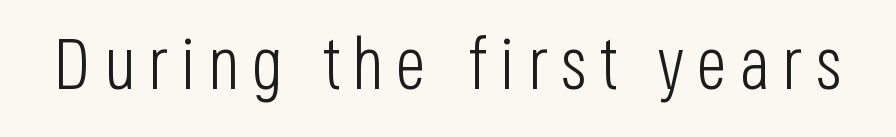
{"serif": "no", "italic": "no", "bold": "no", "weight": "light", "width": "condensed", "stroke_contrast": "low", "x_height": "large", "monospaced": "no", "underline": "no", "glyph_px": 73}
